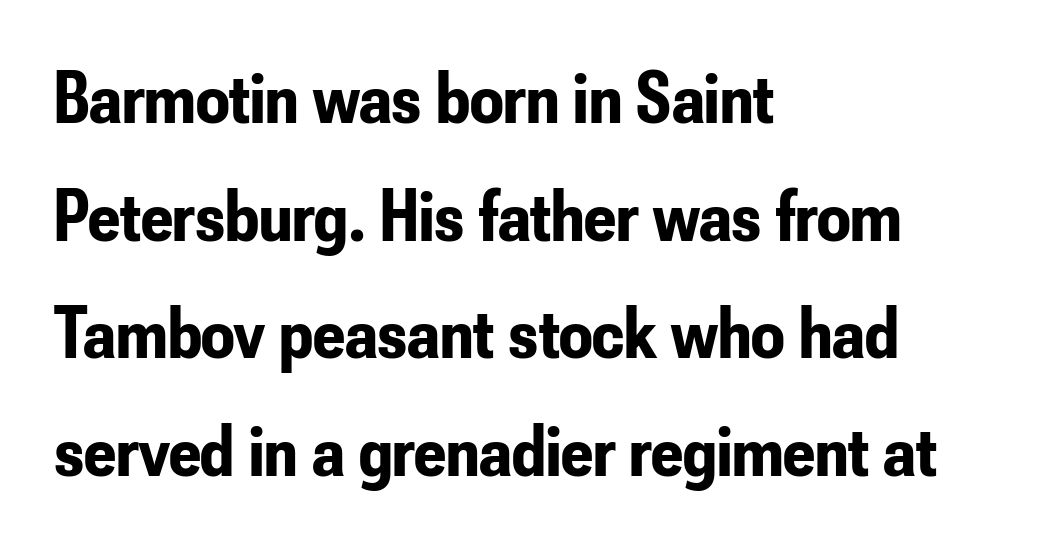
{"serif": "no", "italic": "no", "bold": "yes", "weight": "bold", "width": "condensed", "stroke_contrast": "low", "x_height": "small", "monospaced": "no", "underline": "no", "align": "left", "line_spacing": "normal", "line_spacing_ratio": 1.59, "letter_spacing": "normal", "letter_spacing_em": 0.0, "glyph_px": 74}
